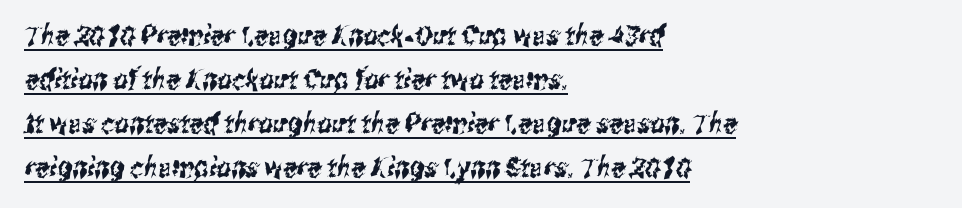
{"serif": "no", "width": "condensed", "stroke_contrast": "medium", "x_height": "medium", "monospaced": "no", "underline": "yes", "align": "left", "line_spacing": "normal", "line_spacing_ratio": 1.57, "letter_spacing": "normal", "letter_spacing_em": 0.0, "glyph_px": 28}
